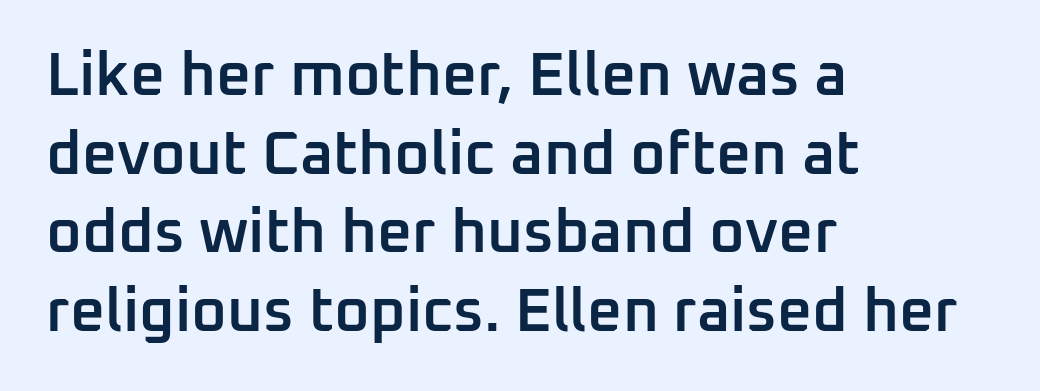
The image shows 61 px semibold sans-serif type, upright; set left-aligned, normal line spacing (1.29x), normal letter spacing, not underlined; low stroke contrast and a medium x-height.
